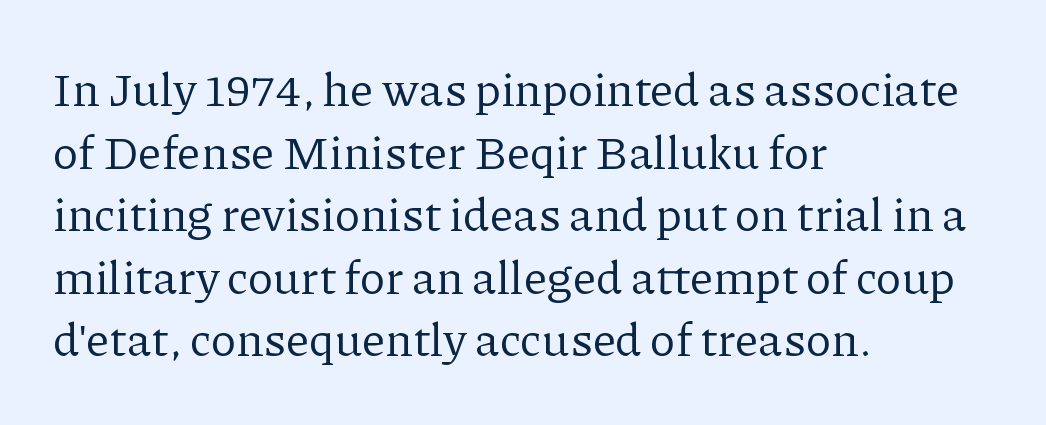
Q: Is the text bold? A: No.
Q: Is the text italic (slanted)? A: No, it is upright.
Q: Is the typeface a serif or a sans-serif typeface? A: Serif.
Q: Is the text underlined? A: No.
Q: How is the paragraph aligned? A: Left-aligned.
Q: Is the spacing between letters normal or unusually wide? A: Normal.
Q: Is the spacing between lines tight, normal or loose? A: Normal.
Q: Width (condensed, normal, or wide)? A: Normal.
Q: Stroke contrast? A: Low.
Q: x-height? A: Medium.
Q: Monospaced? A: No.
